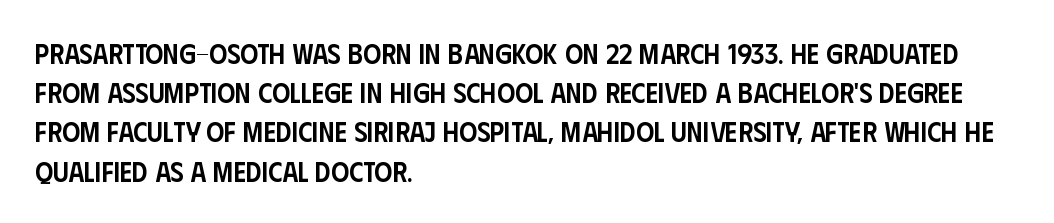
Q: Is the text bold? A: Semi-bold.
Q: Is the text italic (slanted)? A: No, it is upright.
Q: Is the typeface a serif or a sans-serif typeface? A: Sans-serif.
Q: Is the text underlined? A: No.
Q: How is the paragraph aligned? A: Left-aligned.
Q: Is the spacing between letters normal or unusually wide? A: Normal.
Q: Is the spacing between lines tight, normal or loose? A: Normal.
Q: Width (condensed, normal, or wide)? A: Condensed.
Q: Stroke contrast? A: Low.
Q: x-height? A: Large.
Q: Monospaced? A: No.
